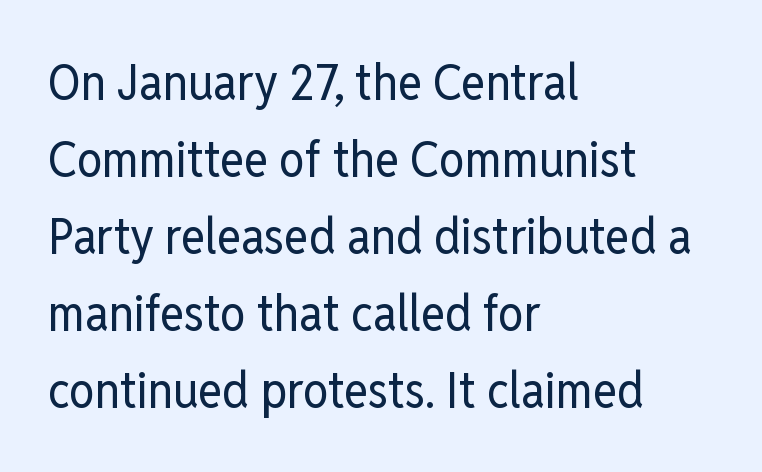
The image shows 51 px regular-weight, condensed sans-serif type, upright; set left-aligned, normal line spacing (1.51x), normal letter spacing, not underlined; low stroke contrast and a medium x-height.
